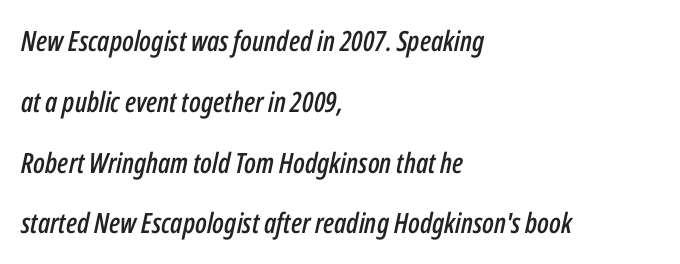
The paragraph shown leans on its left margin. Varying glyph widths throughout — classic text-font behaviour. The font's italic variant was chosen for this text. The words here are not underlined. Honestly, the letter spacing is just normal — you wouldn't notice it.
